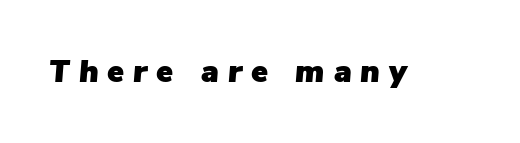
The image shows 32 px text type, italic (leaning right); set unusually wide letter spacing (+0.28 em), not underlined; low stroke contrast and a medium x-height.
